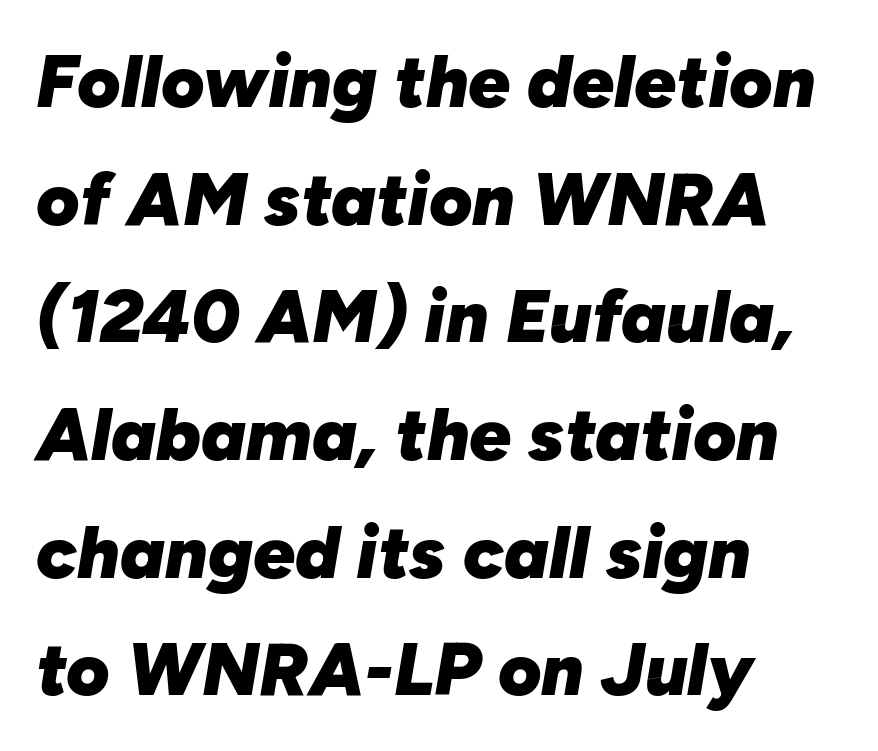
The image shows 74 px heavy type, italic (leaning right); set left-aligned, normal line spacing (1.59x), normal letter spacing, not underlined; low stroke contrast and a medium x-height.
